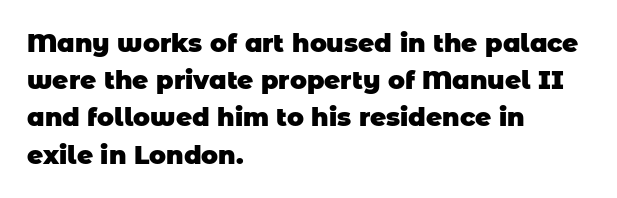
The image shows 25 px bold type; set left-aligned, normal line spacing (1.49x), normal letter spacing, not underlined.
